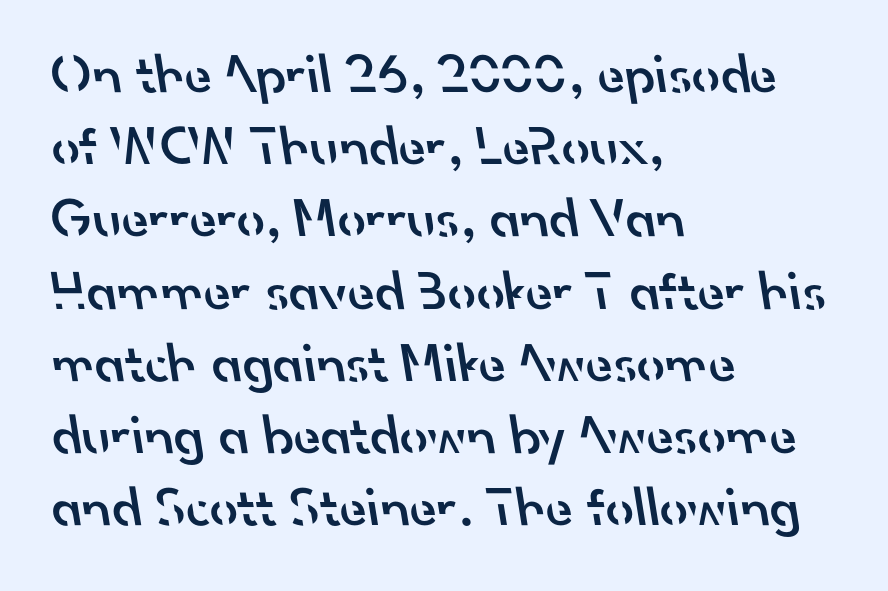
The image shows 56 px semibold sans-serif type; set left-aligned, normal line spacing (1.29x), normal letter spacing, not underlined; low stroke contrast and a small x-height.
